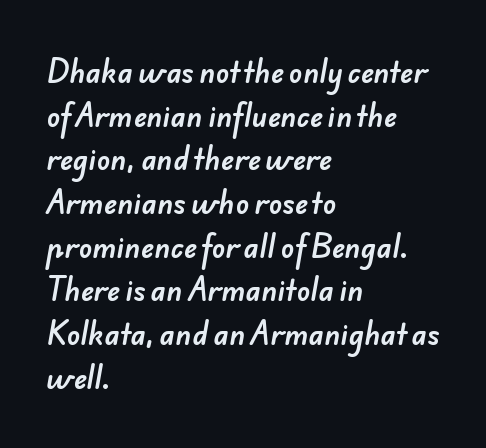
Caption: multi-line text, flush left, ragged right. Beneath every word, the page is bare. Vertically, the passage feels balanced, rows spaced as you'd expect. The letters advance in unequal steps, a hallmark of proportional type.
